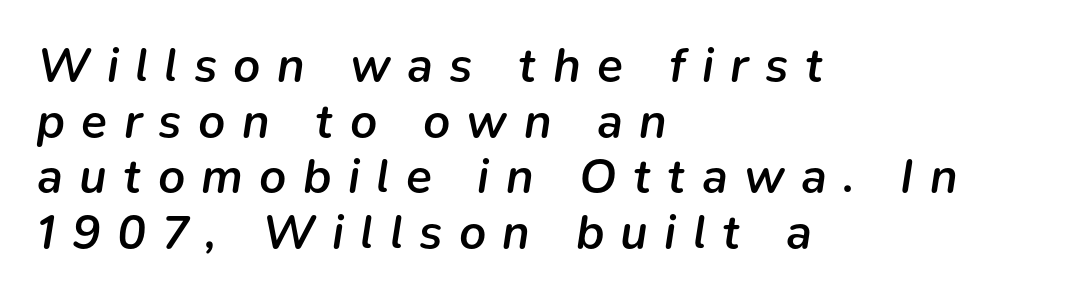
The image shows 48 px semibold type, italic (leaning right); set left-aligned, line spacing 1.16x, unusually wide letter spacing (+0.34 em), not underlined; low stroke contrast and a medium x-height.
